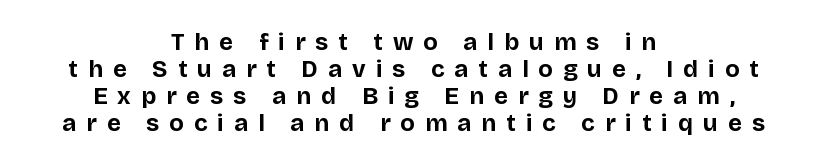
Bold? Absolutely — the strokes are thick and heavy. You can tell it's not italic because the verticals are truly vertical. Successive baselines arrive quickly, one right under another. Each line is balanced around a shared central axis. Has an underline been added? It has not.
